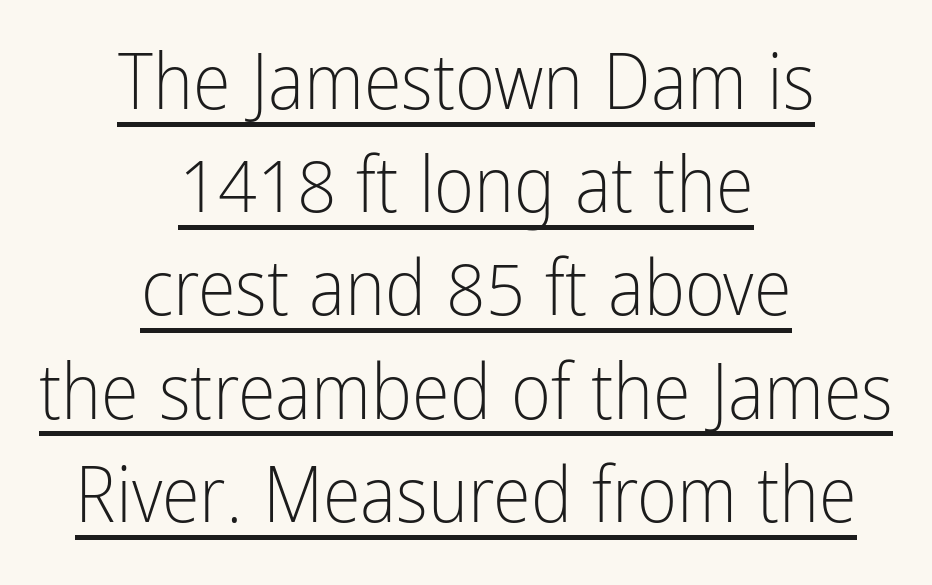
{"serif": "no", "italic": "no", "bold": "no", "weight": "light", "width": "condensed", "stroke_contrast": "low", "x_height": "medium", "monospaced": "no", "underline": "yes", "align": "center", "line_spacing": "normal", "line_spacing_ratio": 1.34, "letter_spacing": "normal", "letter_spacing_em": 0.0, "glyph_px": 77}
